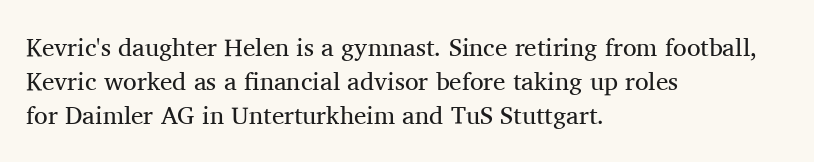
Q: Is the text bold? A: No.
Q: Is the text italic (slanted)? A: No, it is upright.
Q: Is the text underlined? A: No.
Q: How is the paragraph aligned? A: Left-aligned.
Q: Is the spacing between letters normal or unusually wide? A: Normal.
Q: Is the spacing between lines tight, normal or loose? A: Normal.
